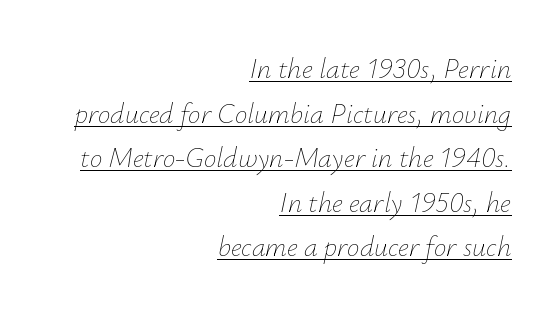
Q: Is the text bold? A: No.
Q: Is the text italic (slanted)? A: Yes, it leans right by about 12 degrees.
Q: Is the text underlined? A: Yes.
Q: How is the paragraph aligned? A: Right-aligned.
Q: Is the spacing between letters normal or unusually wide? A: Normal.
Q: Is the spacing between lines tight, normal or loose? A: Normal.
Q: Width (condensed, normal, or wide)? A: Normal.
Q: Stroke contrast? A: Low.
Q: x-height? A: Small.
Q: Monospaced? A: No.
